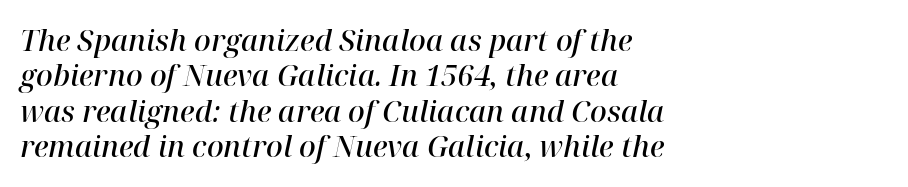
Think of a printed novel: that variable character pitch is what you see here. In CSS terms this would be text-align: left. Standard letterfit; no display-style spreading of the glyphs. In terms of posture, this sample is oblique.
